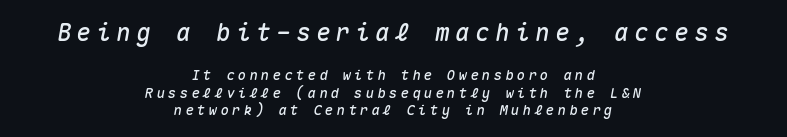
Q: Is the text italic (slanted)? A: Yes, it leans right by about 10 degrees.
Q: Is the text underlined? A: No.
Q: How is the paragraph aligned? A: Centered.
Q: Is the spacing between letters normal or unusually wide? A: Unusually wide.
Q: Is the spacing between lines tight, normal or loose? A: Normal.
Q: Which block of text is set in a larger size, the first (top) or the second (bottom)? A: The first (top) one.
